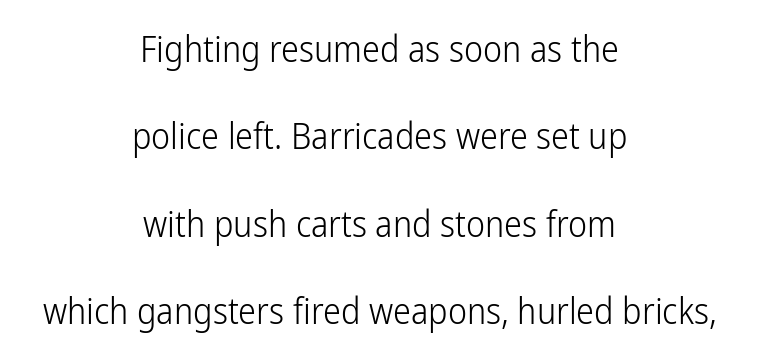
Q: Is the text bold? A: No.
Q: Is the text italic (slanted)? A: No, it is upright.
Q: Is the typeface a serif or a sans-serif typeface? A: Sans-serif.
Q: Is the text underlined? A: No.
Q: How is the paragraph aligned? A: Centered.
Q: Is the spacing between letters normal or unusually wide? A: Normal.
Q: Is the spacing between lines tight, normal or loose? A: Loose.
Q: Width (condensed, normal, or wide)? A: Condensed.
Q: Stroke contrast? A: Low.
Q: x-height? A: Medium.
Q: Monospaced? A: No.
